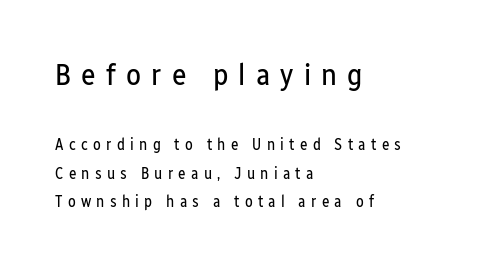
The axis of the letterforms is exactly vertical. Compare the two chunks: the upper has the greater cap height. Bare-footed words on every line. Each stroke keeps to a modest, everyday thickness or less. Font category for this specimen: sans-serif.
